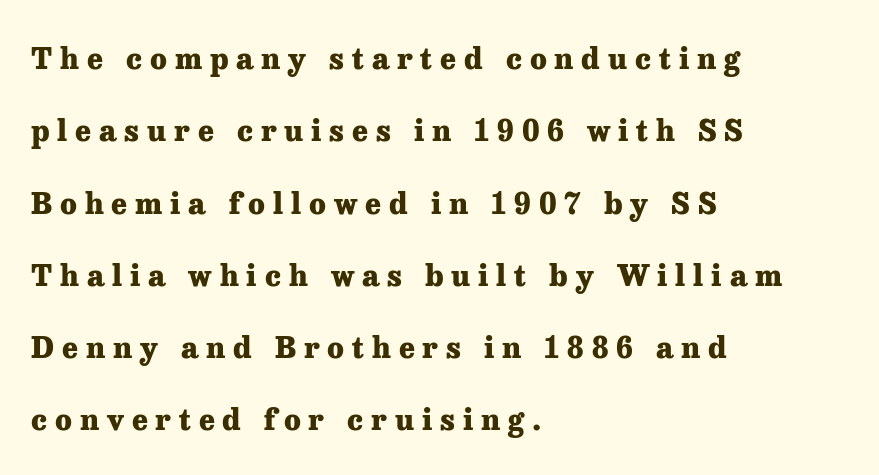
Q: Is the text bold? A: Yes.
Q: Is the text italic (slanted)? A: No, it is upright.
Q: Is the typeface a serif or a sans-serif typeface? A: Serif.
Q: Is the text underlined? A: No.
Q: How is the paragraph aligned? A: Left-aligned.
Q: Is the spacing between letters normal or unusually wide? A: Unusually wide.
Q: Is the spacing between lines tight, normal or loose? A: Loose.
Q: Width (condensed, normal, or wide)? A: Normal.
Q: Stroke contrast? A: Low.
Q: x-height? A: Medium.
Q: Monospaced? A: No.
